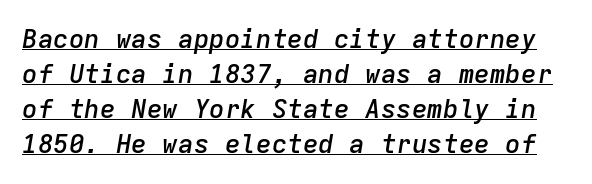
The characters look somewhat weighty, a semibold short of true bold. Leading matches the norm, producing a regular column. An italicized treatment has been applied to the whole sample. Descenders here cross a horizontal rule under the line.
